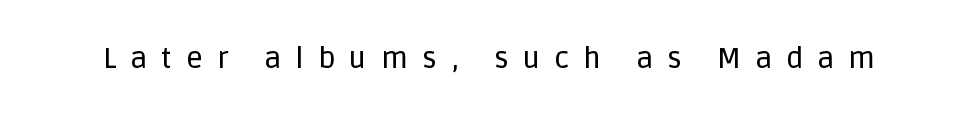
{"serif": "no", "italic": "no", "width": "normal", "stroke_contrast": "low", "x_height": "large", "monospaced": "no", "underline": "no", "letter_spacing": "wide", "letter_spacing_em": 0.49, "glyph_px": 29}
